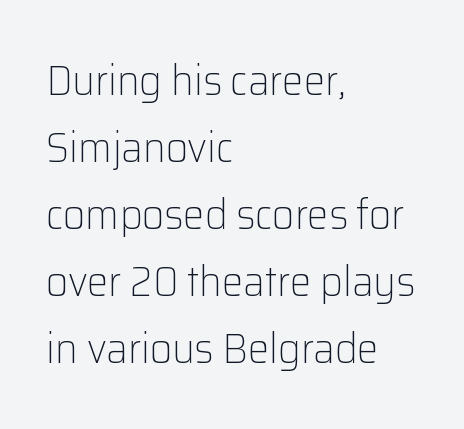
Quick note: not italic, upright. The passage shown is not underscored anywhere. The rag falls on the right side of this text block. Each letter keeps its own natural width here, so spacing adapts to shape. Tracking here is standard; glyphs follow each other at the usual distance.
